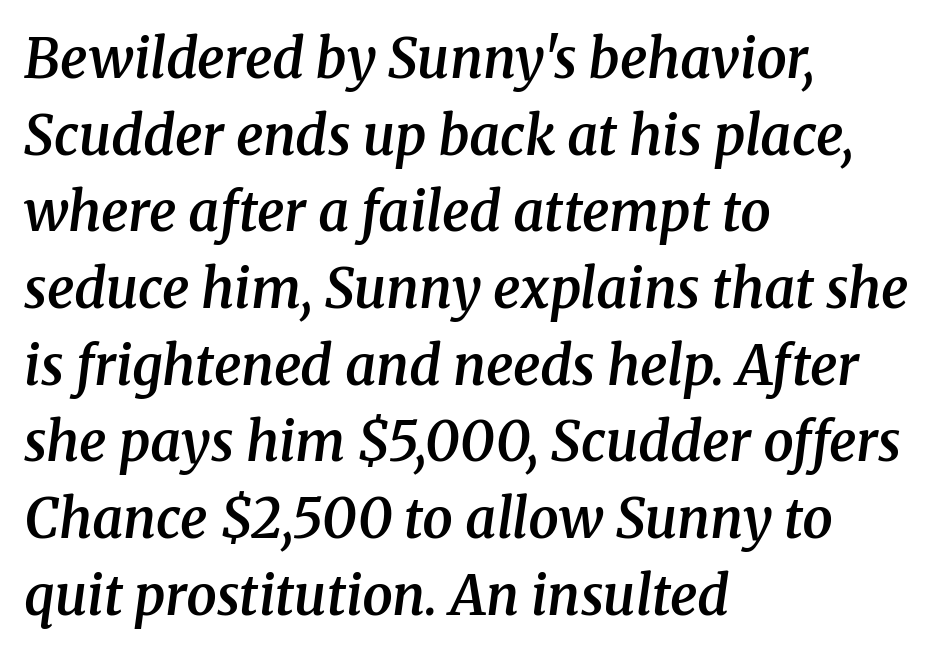
Q: Is the text bold? A: Semi-bold.
Q: Is the text italic (slanted)? A: Yes, it leans right by about 8 degrees.
Q: Is the typeface a serif or a sans-serif typeface? A: Serif.
Q: Is the text underlined? A: No.
Q: How is the paragraph aligned? A: Left-aligned.
Q: Is the spacing between letters normal or unusually wide? A: Normal.
Q: Is the spacing between lines tight, normal or loose? A: Normal.
Q: Width (condensed, normal, or wide)? A: Normal.
Q: Stroke contrast? A: Medium.
Q: x-height? A: Medium.
Q: Monospaced? A: No.
